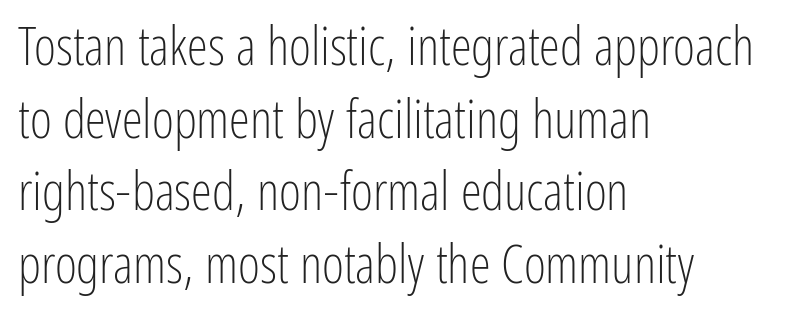
Each stroke keeps to a modest, everyday thickness or less. This is the regular roman posture of the typeface. Glyph-to-glyph distance matches everyday printed text. You could not count columns in this text — the font is proportionally spaced. The type family on display is of the sans-serif kind.
